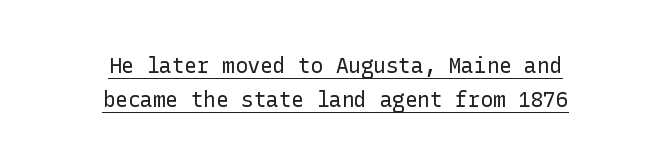
{"italic": "no", "bold": "no", "underline": "yes", "align": "center", "line_spacing": "normal", "line_spacing_ratio": 1.63, "letter_spacing": "normal", "letter_spacing_em": 0.0, "glyph_px": 21}
